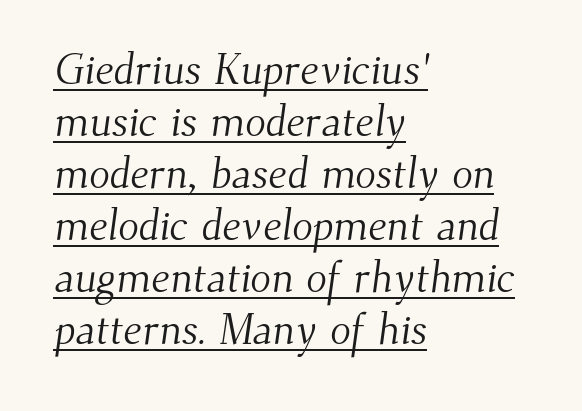
The image shows 43 px light serif type; set left-aligned, line spacing 1.21x, normal letter spacing, underlined; medium stroke contrast and a small x-height.
